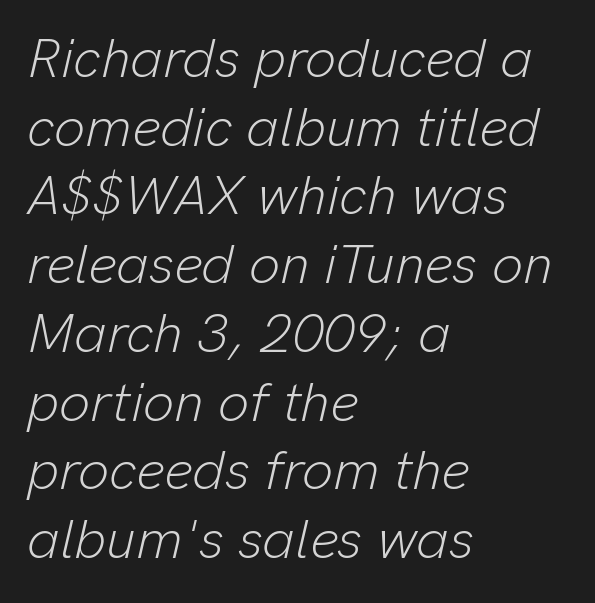
{"italic": "yes", "lean": "right", "slant_degrees": 13, "bold": "no", "weight": "light", "width": "normal", "stroke_contrast": "low", "x_height": "medium", "monospaced": "no", "underline": "no", "align": "left", "line_spacing": "normal", "line_spacing_ratio": 1.25, "letter_spacing": "normal", "letter_spacing_em": 0.0, "glyph_px": 55}
